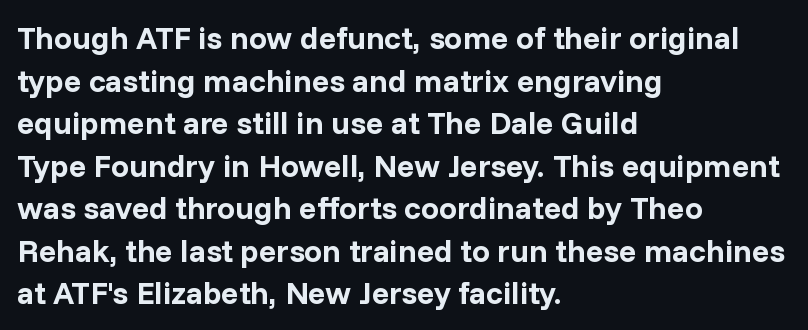
Q: Is the text bold? A: Yes.
Q: Is the text italic (slanted)? A: No, it is upright.
Q: Is the typeface a serif or a sans-serif typeface? A: Sans-serif.
Q: Is the text underlined? A: No.
Q: How is the paragraph aligned? A: Left-aligned.
Q: Is the spacing between letters normal or unusually wide? A: Normal.
Q: Is the spacing between lines tight, normal or loose? A: Normal.
Q: Width (condensed, normal, or wide)? A: Normal.
Q: Stroke contrast? A: Low.
Q: x-height? A: Medium.
Q: Monospaced? A: No.
